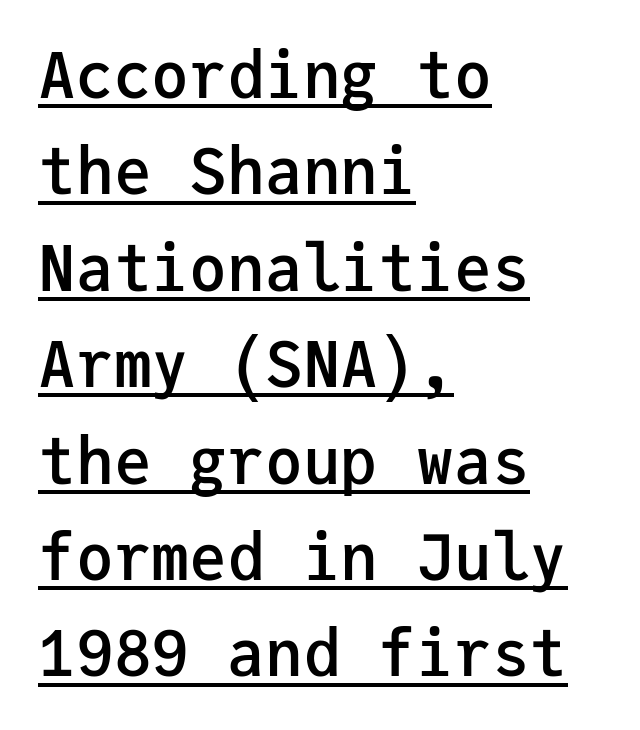
{"serif": "no", "italic": "no", "bold": "semi", "weight": "semibold", "width": "normal", "stroke_contrast": "low", "x_height": "medium", "monospaced": "yes", "underline": "yes", "align": "left", "line_spacing": "normal", "line_spacing_ratio": 1.53, "letter_spacing": "normal", "letter_spacing_em": 0.0, "glyph_px": 63}
